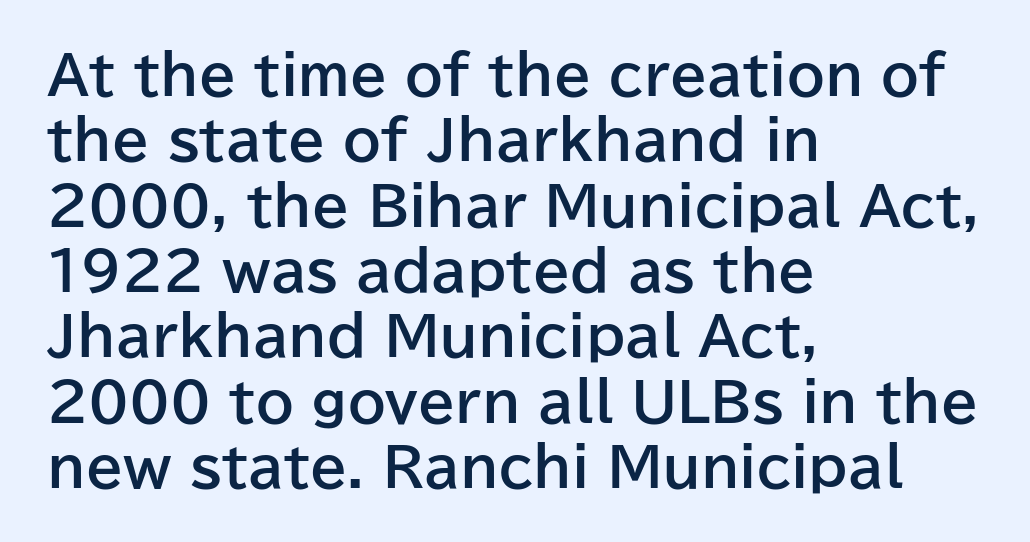
Q: Is the text bold? A: Yes.
Q: Is the text italic (slanted)? A: No, it is upright.
Q: Is the typeface a serif or a sans-serif typeface? A: Sans-serif.
Q: Is the text underlined? A: No.
Q: How is the paragraph aligned? A: Left-aligned.
Q: Is the spacing between letters normal or unusually wide? A: Normal.
Q: Width (condensed, normal, or wide)? A: Normal.
Q: Stroke contrast? A: Low.
Q: x-height? A: Medium.
Q: Monospaced? A: No.
